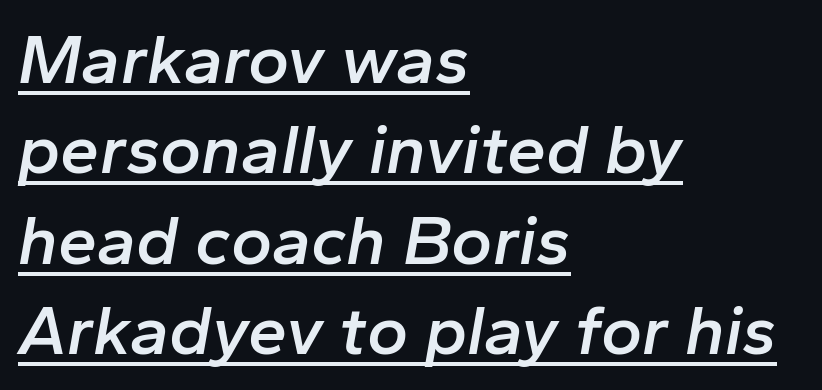
Q: Is the text bold? A: Semi-bold.
Q: Is the text italic (slanted)? A: Yes, it leans right by about 10 degrees.
Q: Is the text underlined? A: Yes.
Q: How is the paragraph aligned? A: Left-aligned.
Q: Is the spacing between letters normal or unusually wide? A: Normal.
Q: Is the spacing between lines tight, normal or loose? A: Normal.
Q: Width (condensed, normal, or wide)? A: Normal.
Q: Stroke contrast? A: Low.
Q: x-height? A: Medium.
Q: Monospaced? A: No.
